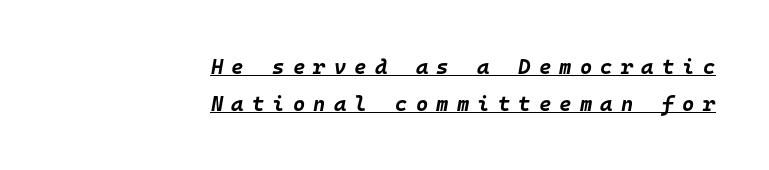
Tracking here is generous; glyphs stand well apart from one another. Emphasis-style slanted type is in use. The sample has been set heavy, in full bold. Somebody hit Ctrl+U on this one — the words are underlined. Compared with a flush-left layout, this one pins lines to the opposite, right side.
